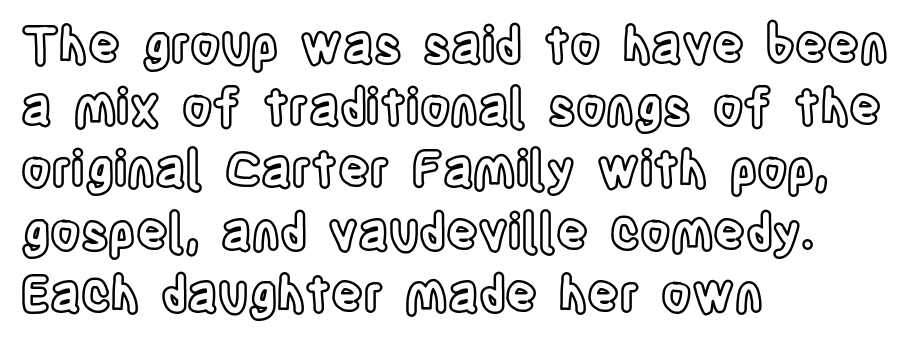
The image shows 49 px condensed type, upright; set left-aligned, normal line spacing (1.27x), normal letter spacing, not underlined; a large x-height.
